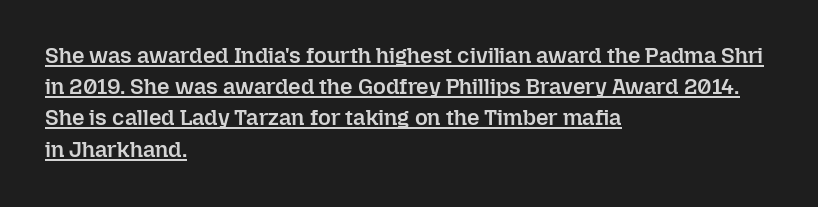
Q: Is the text bold? A: Semi-bold.
Q: Is the text italic (slanted)? A: No, it is upright.
Q: Is the text underlined? A: Yes.
Q: How is the paragraph aligned? A: Left-aligned.
Q: Is the spacing between letters normal or unusually wide? A: Normal.
Q: Is the spacing between lines tight, normal or loose? A: Normal.
